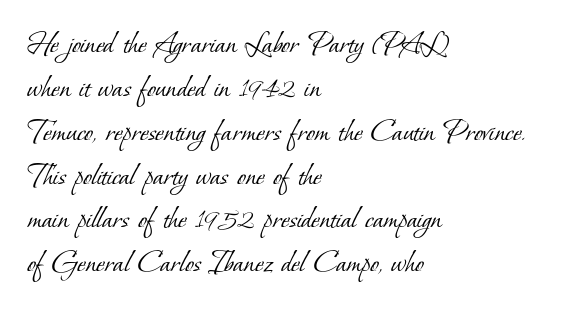
Q: Is the text bold? A: No.
Q: Is the typeface a serif or a sans-serif typeface? A: Serif.
Q: Is the text underlined? A: No.
Q: How is the paragraph aligned? A: Left-aligned.
Q: Is the spacing between letters normal or unusually wide? A: Normal.
Q: Is the spacing between lines tight, normal or loose? A: Normal.
Q: Width (condensed, normal, or wide)? A: Normal.
Q: Stroke contrast? A: Low.
Q: x-height? A: Small.
Q: Monospaced? A: No.
